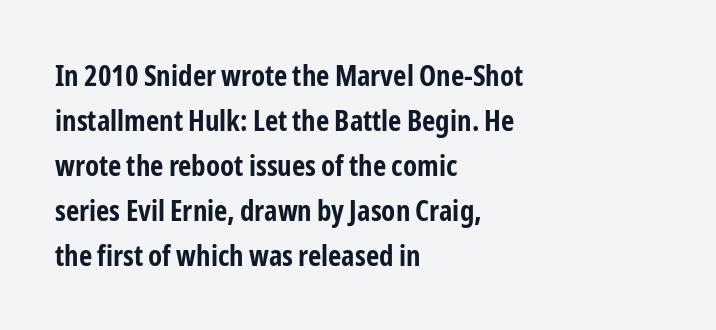
The image shows 29 px bold, condensed sans-serif type, upright; set left-aligned, normal line spacing (1.55x), normal letter spacing, not underlined; low stroke contrast and a medium x-height.
